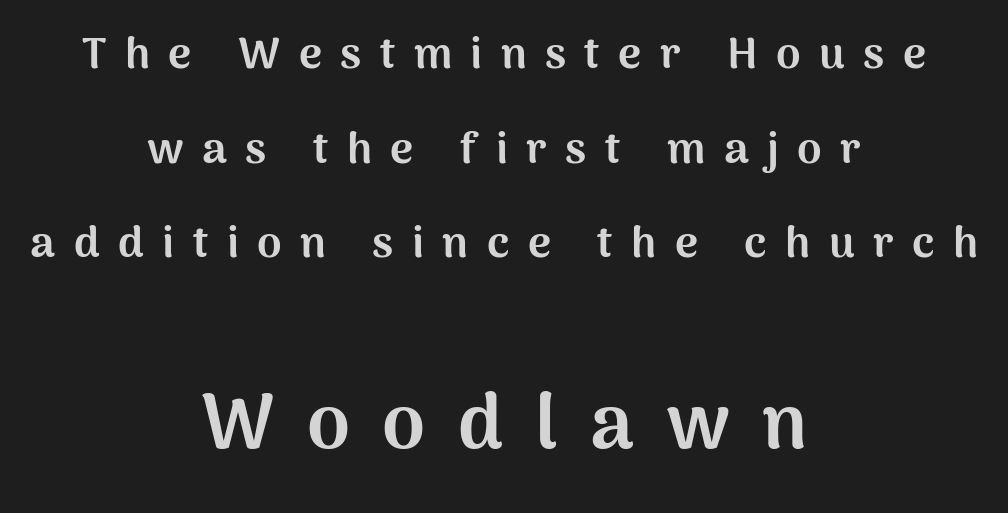
Q: Is the text bold? A: Yes.
Q: Is the text italic (slanted)? A: No, it is upright.
Q: Is the typeface a serif or a sans-serif typeface? A: Sans-serif.
Q: Is the text underlined? A: No.
Q: How is the paragraph aligned? A: Centered.
Q: Is the spacing between letters normal or unusually wide? A: Unusually wide.
Q: Is the spacing between lines tight, normal or loose? A: Loose.
Q: Which block of text is set in a larger size, the first (top) or the second (bottom)? A: The second (bottom) one.
Q: Width (condensed, normal, or wide)? A: Normal.
Q: Stroke contrast? A: Medium.
Q: x-height? A: Medium.
Q: Monospaced? A: No.
